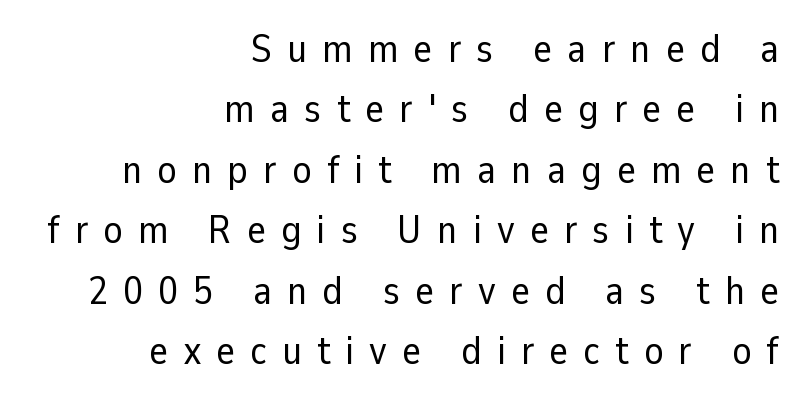
Heft: none added — not bold. Decoration check: the copy has no underline. Normally led — the rows are evenly, conventionally spaced. Typeset ragged left — the right edge is the straight one.
